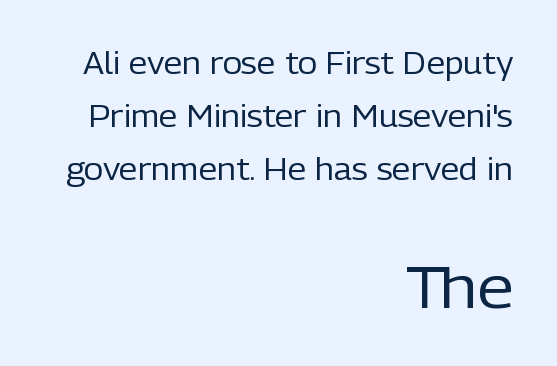
Q: Is the text bold? A: No.
Q: Is the text italic (slanted)? A: No, it is upright.
Q: Is the typeface a serif or a sans-serif typeface? A: Sans-serif.
Q: Is the text underlined? A: No.
Q: How is the paragraph aligned? A: Right-aligned.
Q: Is the spacing between letters normal or unusually wide? A: Normal.
Q: Which block of text is set in a larger size, the first (top) or the second (bottom)? A: The second (bottom) one.
Q: Width (condensed, normal, or wide)? A: Normal.
Q: Stroke contrast? A: Low.
Q: x-height? A: Medium.
Q: Monospaced? A: No.
